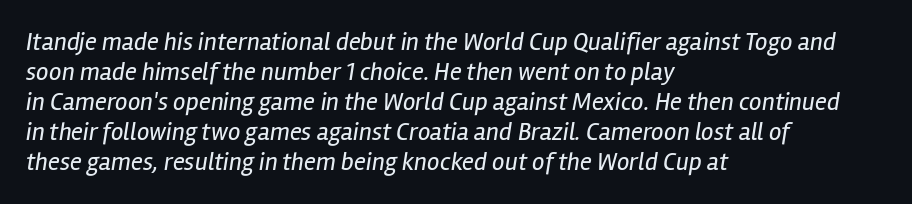
The image shows 25 px text type, italic (leaning right); set left-aligned, line spacing 1.2x, normal letter spacing, not underlined.
